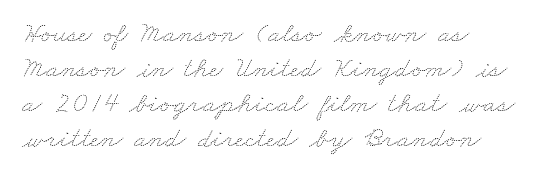
{"bold": "no", "weight": "thin", "width": "wide", "stroke_contrast": "medium", "x_height": "small", "monospaced": "no", "underline": "no", "align": "left", "line_spacing_ratio": 1.21, "letter_spacing": "normal", "letter_spacing_em": 0.0, "glyph_px": 29}
